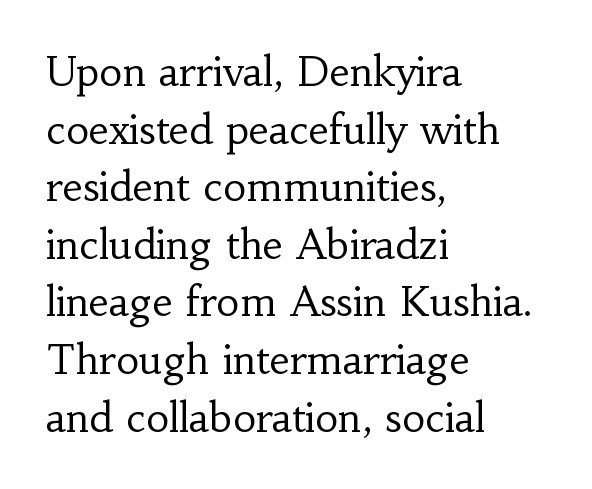
Characters remain perfectly vertical along every line. The passage shown stacks its lines at a standard gap. Varying glyph widths throughout — classic text-font behaviour. The characters are drawn with everyday or finer stroke widths. Here the glyphs are tracked normally, forming tight word shapes.
